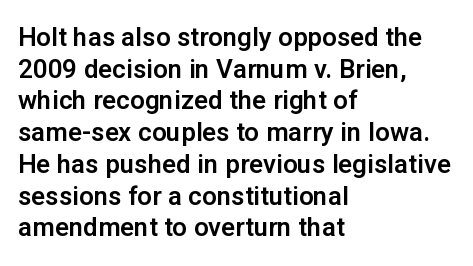
The lettering stays uniformly vertical, giving the passage a roman look. The baseline area is clear. The setting favours the left margin, as ordinary paragraphs usually do. These lines keep a tight, regular rhythm from letter to letter.
